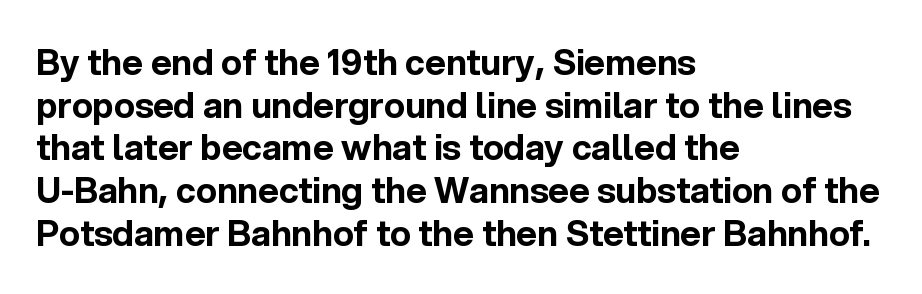
{"serif": "no", "italic": "no", "bold": "yes", "weight": "bold", "width": "normal", "x_height": "medium", "monospaced": "no", "underline": "no", "align": "left", "line_spacing_ratio": 1.22, "letter_spacing": "normal", "letter_spacing_em": 0.0, "glyph_px": 35}
